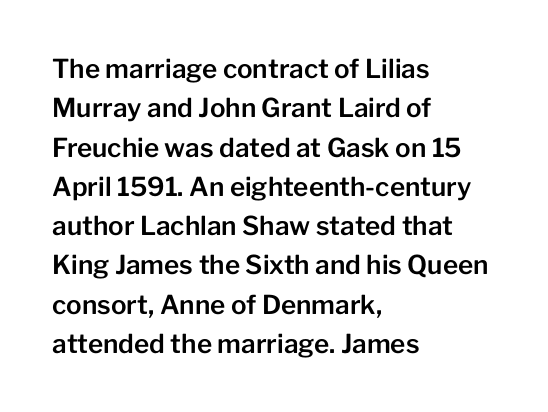
This rendering features lettering with no underline. Every row of glyphs begins at an identical x-position on the left. The leading is moderate, giving the passage an even texture. When letters stand straight like this, we call the style roman or upright.
